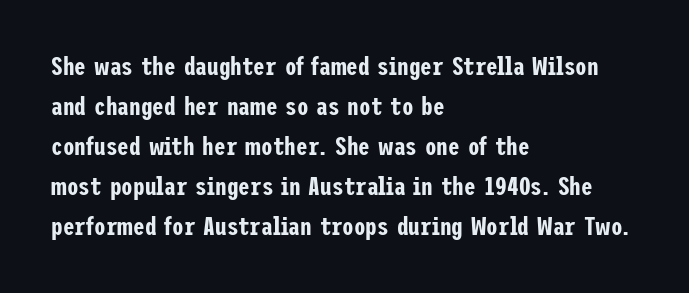
The image shows 26 px text type, upright; set left-aligned, normal line spacing (1.54x), normal letter spacing, not underlined.
